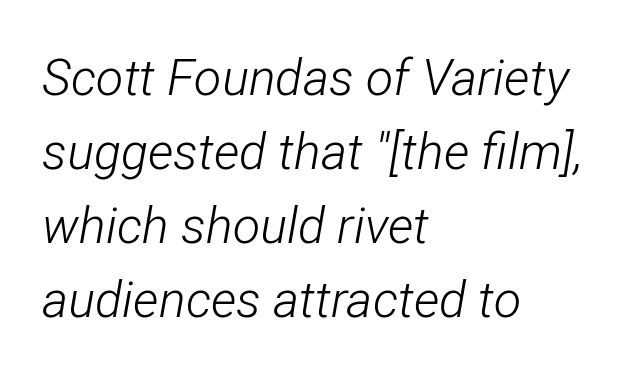
The image shows 50 px light, condensed type, italic (leaning right); set left-aligned, normal line spacing (1.48x), normal letter spacing, not underlined; low stroke contrast and a medium x-height.
